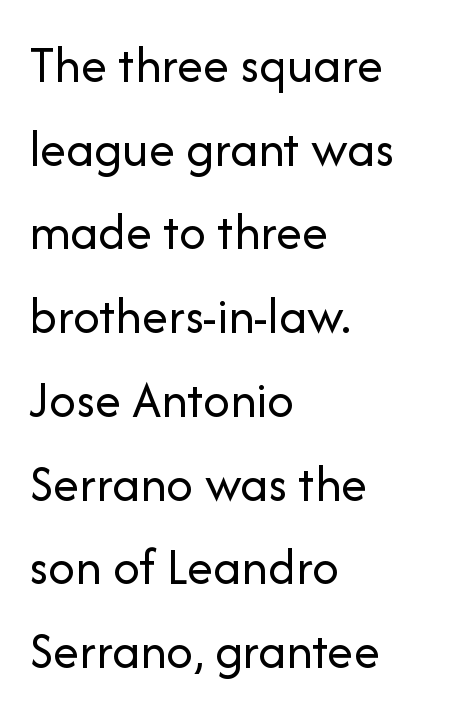
{"serif": "no", "italic": "no", "bold": "no", "weight": "regular", "width": "normal", "stroke_contrast": "low", "x_height": "medium", "monospaced": "no", "underline": "no", "align": "left", "line_spacing": "normal", "line_spacing_ratio": 1.58, "letter_spacing": "normal", "letter_spacing_em": 0.0, "glyph_px": 53}
